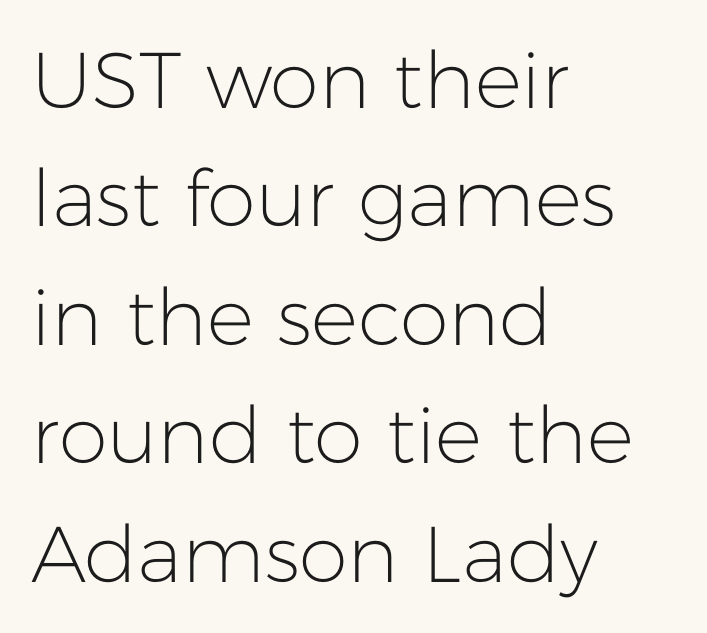
Notice how the stems are strictly vertical — no italics here. Teacher's note: observe the even left margin — that is flush-left alignment. There is no visible air inserted between adjacent glyphs. On a weight scale, this lands at 450 or below. The area under the type is left untouched. Successive baselines arrive at the customary interval.
